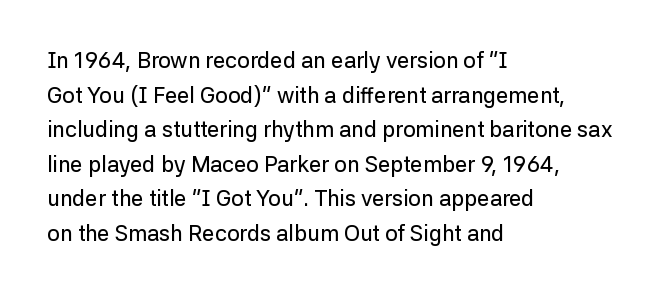
The setting favours the left margin, as ordinary paragraphs usually do. The letters stand straight up with perfectly vertical stems. Baseline-to-baseline distance is the conventional proportion of letter height. Beneath every word, the page is bare. Is the letter spacing exaggerated? No — it looks like the ordinary default.
